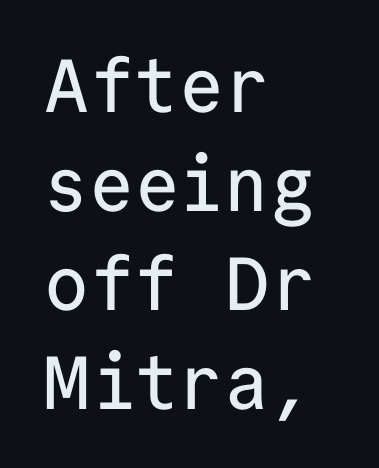
Q: Is the text italic (slanted)? A: No, it is upright.
Q: Is the typeface a serif or a sans-serif typeface? A: Sans-serif.
Q: Is the text underlined? A: No.
Q: How is the paragraph aligned? A: Left-aligned.
Q: Is the spacing between letters normal or unusually wide? A: Normal.
Q: Is the spacing between lines tight, normal or loose? A: Normal.
Q: Width (condensed, normal, or wide)? A: Normal.
Q: Stroke contrast? A: Low.
Q: x-height? A: Medium.
Q: Monospaced? A: Yes.
